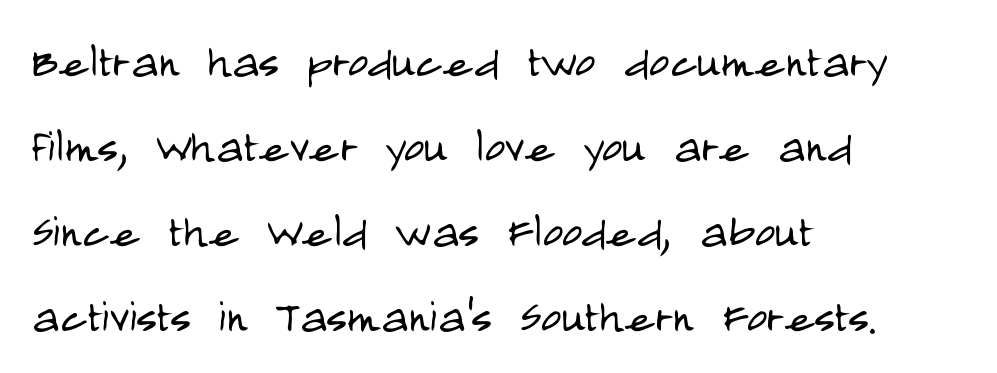
The image shows 56 px light, condensed sans-serif type, upright; set left-aligned, normal line spacing (1.52x), normal letter spacing, not underlined; low stroke contrast and a large x-height.
